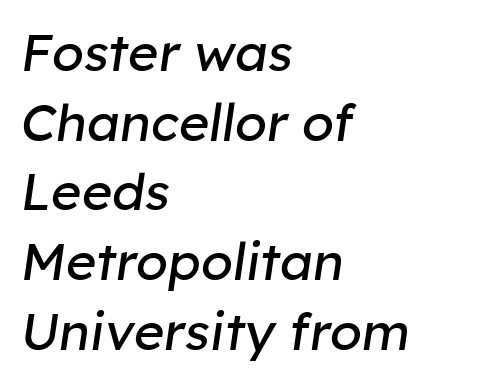
Stems here are at most as thick as an everyday book face. Quick note: underline off. Caption: standard tracking, unaltered. A typesetter would call this proportional, since set widths differ per character.
